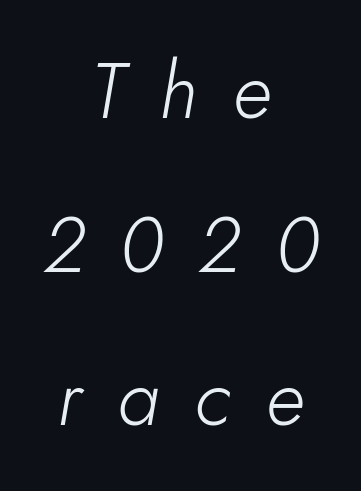
Q: Is the text bold? A: No.
Q: Is the text italic (slanted)? A: Yes, it leans right by about 10 degrees.
Q: Is the text underlined? A: No.
Q: How is the paragraph aligned? A: Centered.
Q: Is the spacing between letters normal or unusually wide? A: Unusually wide.
Q: Is the spacing between lines tight, normal or loose? A: Loose.
Q: Width (condensed, normal, or wide)? A: Normal.
Q: Stroke contrast? A: Low.
Q: x-height? A: Small.
Q: Monospaced? A: No.
